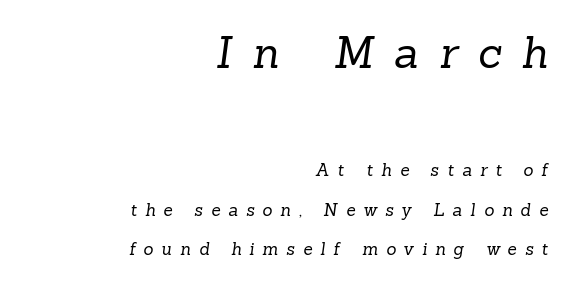
{"serif": "yes", "bold": "no", "weight": "regular", "width": "normal", "stroke_contrast": "low", "x_height": "medium", "monospaced": "no", "underline": "no", "align": "right", "line_spacing": "loose", "line_spacing_ratio": 2.32, "letter_spacing": "wide", "letter_spacing_em": 0.48, "larger_block": "first", "size_ratio": 2.53, "glyph_px": 43}
